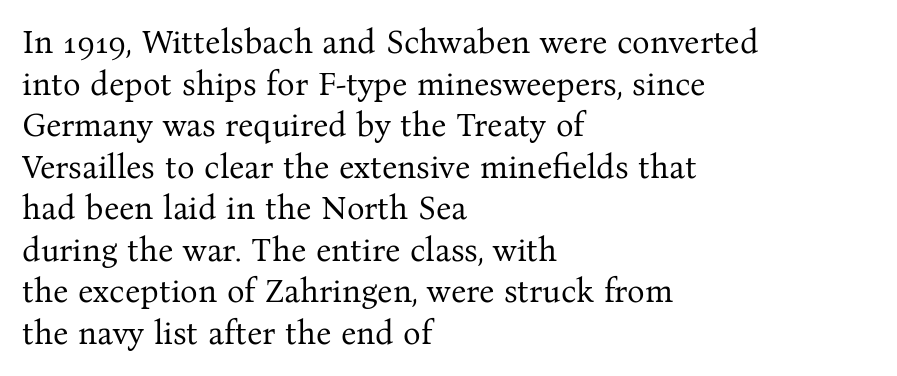
Q: Is the text bold? A: No.
Q: Is the text italic (slanted)? A: No, it is upright.
Q: Is the typeface a serif or a sans-serif typeface? A: Serif.
Q: Is the text underlined? A: No.
Q: How is the paragraph aligned? A: Left-aligned.
Q: Is the spacing between letters normal or unusually wide? A: Normal.
Q: Is the spacing between lines tight, normal or loose? A: Normal.
Q: Width (condensed, normal, or wide)? A: Normal.
Q: Stroke contrast? A: Medium.
Q: x-height? A: Medium.
Q: Monospaced? A: No.
